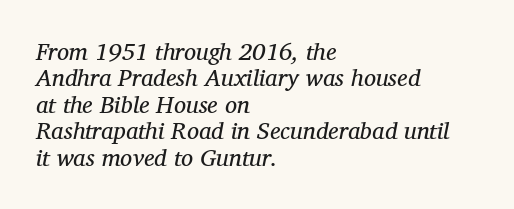
Q: Is the text bold? A: No.
Q: Is the text italic (slanted)? A: Yes, it leans right by about 12 degrees.
Q: Is the text underlined? A: No.
Q: How is the paragraph aligned? A: Left-aligned.
Q: Is the spacing between letters normal or unusually wide? A: Normal.
Q: Is the spacing between lines tight, normal or loose? A: Tight.
